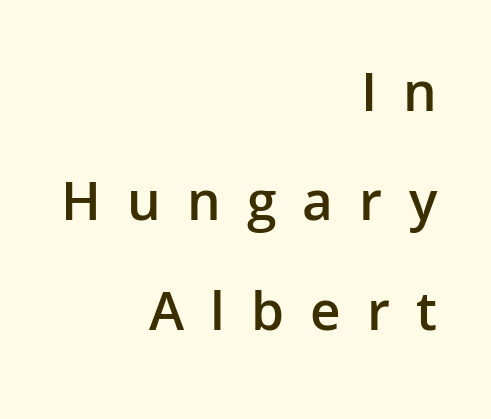
{"serif": "no", "italic": "no", "bold": "semi", "weight": "semibold", "width": "normal", "stroke_contrast": "low", "x_height": "medium", "monospaced": "no", "underline": "no", "align": "right", "line_spacing": "loose", "line_spacing_ratio": 1.92, "letter_spacing": "wide", "letter_spacing_em": 0.46, "glyph_px": 57}
